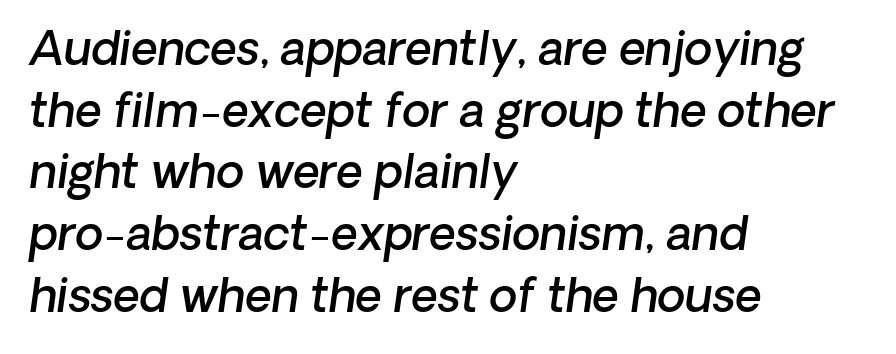
The image shows 46 px semibold sans-serif type; set left-aligned, normal line spacing (1.34x), normal letter spacing, not underlined; low stroke contrast and a medium x-height.
